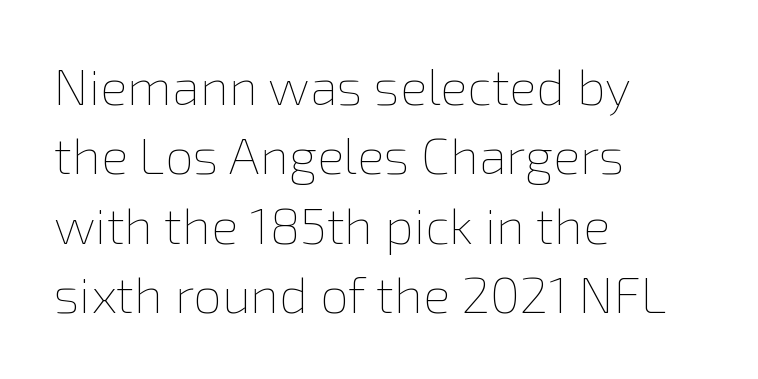
Q: Is the text bold? A: No.
Q: Is the text italic (slanted)? A: No, it is upright.
Q: Is the text underlined? A: No.
Q: How is the paragraph aligned? A: Left-aligned.
Q: Is the spacing between letters normal or unusually wide? A: Normal.
Q: Is the spacing between lines tight, normal or loose? A: Normal.
Q: Width (condensed, normal, or wide)? A: Normal.
Q: Stroke contrast? A: Low.
Q: x-height? A: Medium.
Q: Monospaced? A: No.
